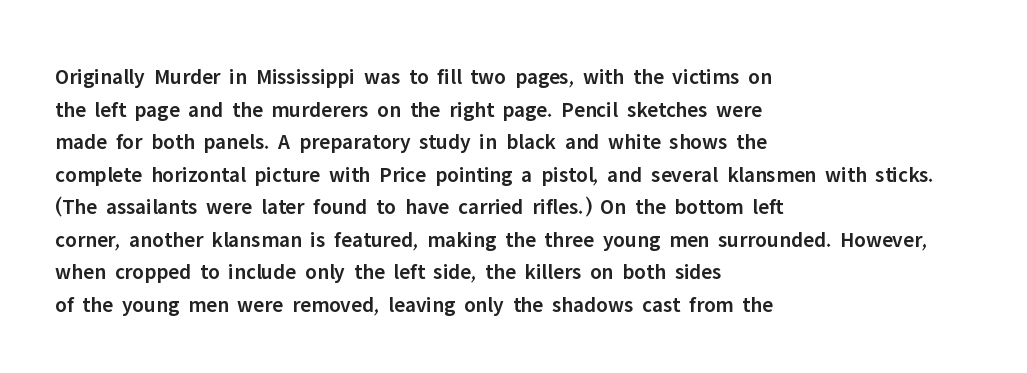
Short and long lines alike share a common starting point at left. Quick note: not italic, upright. In terms of leading, this rendering sits right in the middle. The gap between lines stays unmarked.
